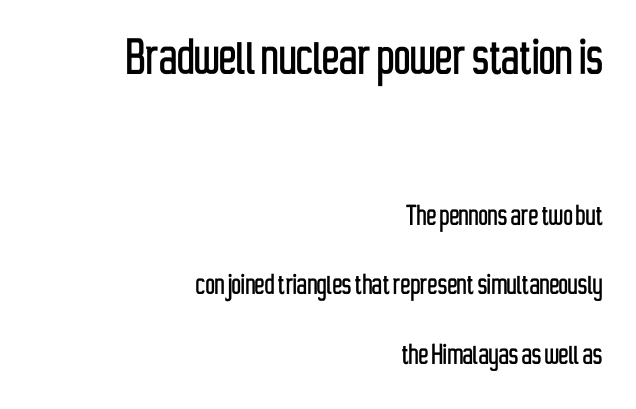
The rendering anchors every line to the right-hand side. Descender tails drop into unmarked territory. The face used here is rendered with its standard letterfit. Designer's note — italics off, roman on. Does the bottom block carry the larger type? No, the top block does. This rendering employs a face without finishing strokes, i.e., a sans-serif.
